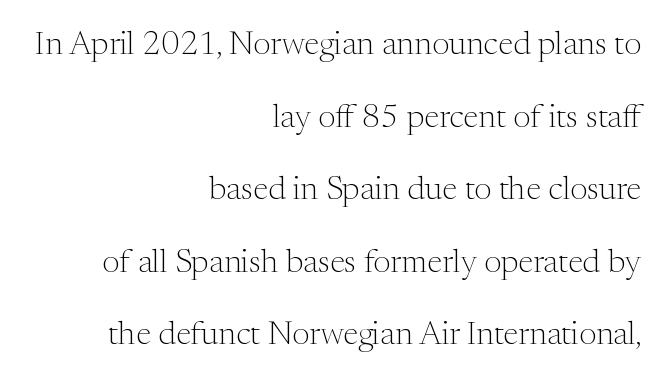
The image shows 33 px light serif type, upright; set right-aligned, loose line spacing (2.2x), normal letter spacing, not underlined; medium stroke contrast and a medium x-height.
